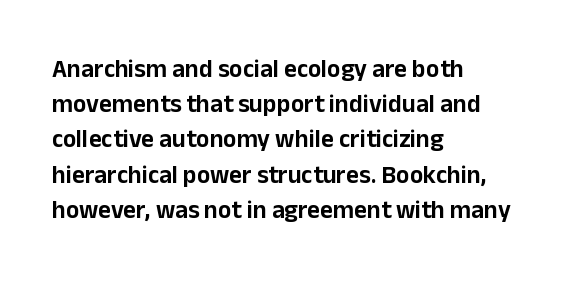
The image shows 25 px text type, upright; set left-aligned, normal line spacing (1.41x), normal letter spacing, not underlined.
